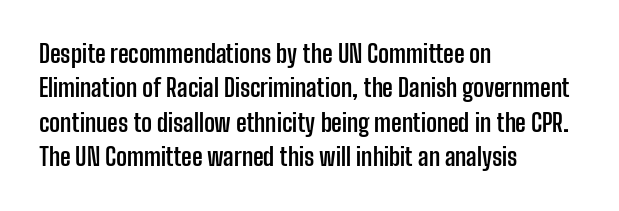
{"italic": "no", "bold": "yes", "underline": "no", "align": "left", "line_spacing": "normal", "line_spacing_ratio": 1.43, "letter_spacing": "normal", "letter_spacing_em": 0.0, "glyph_px": 24}
